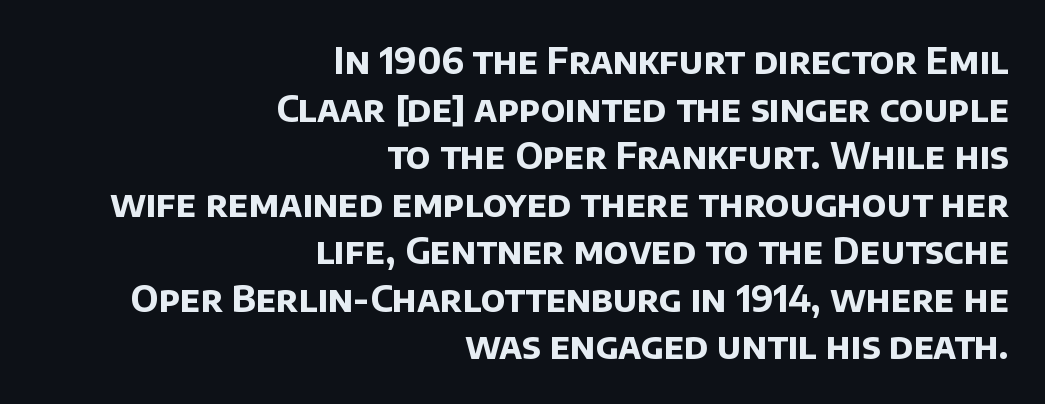
Heavy-handed strokes throughout: this text is bold. Do the characters align in a grid? No, the font is proportional. The zone under the glyphs is completely vacant. The passage shown stacks its lines at a standard gap. Typographically, this falls in the sans-serif category. Honestly, the letter spacing is just normal — you wouldn't notice it.
